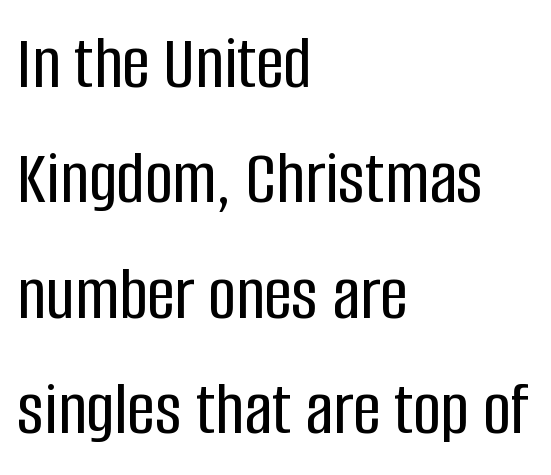
The lettering stays uniformly vertical, giving the passage a roman look. Words appear dense and cohesive because spacing is normal. Check the space under the baseline: it is left empty. The type family on display is of the sans-serif kind.
